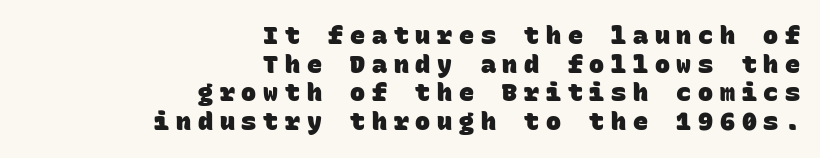
The image shows 25 px bold type; set right-aligned, tight line spacing (1.15x), unusually wide letter spacing (+0.27 em), not underlined.
